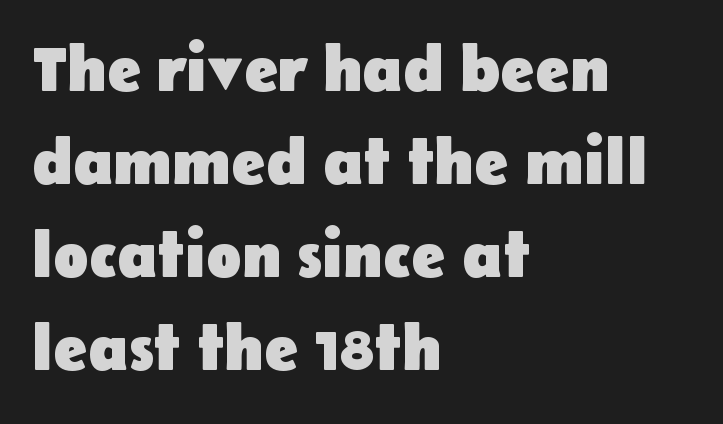
The image shows 65 px heavy sans-serif type, upright; set left-aligned, normal line spacing (1.43x), normal letter spacing, not underlined; low stroke contrast and a medium x-height.
